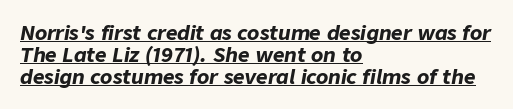
The image shows 20 px bold type, italic (leaning right); set left-aligned, tight line spacing (1.1x), normal letter spacing, underlined.
